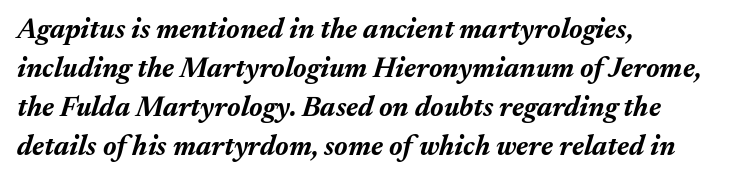
{"italic": "yes", "lean": "right", "slant_degrees": 17, "bold": "yes", "weight": "bold", "width": "normal", "stroke_contrast": "medium", "x_height": "medium", "monospaced": "no", "underline": "no", "align": "left", "line_spacing": "normal", "line_spacing_ratio": 1.39, "letter_spacing": "normal", "letter_spacing_em": 0.0, "glyph_px": 28}
